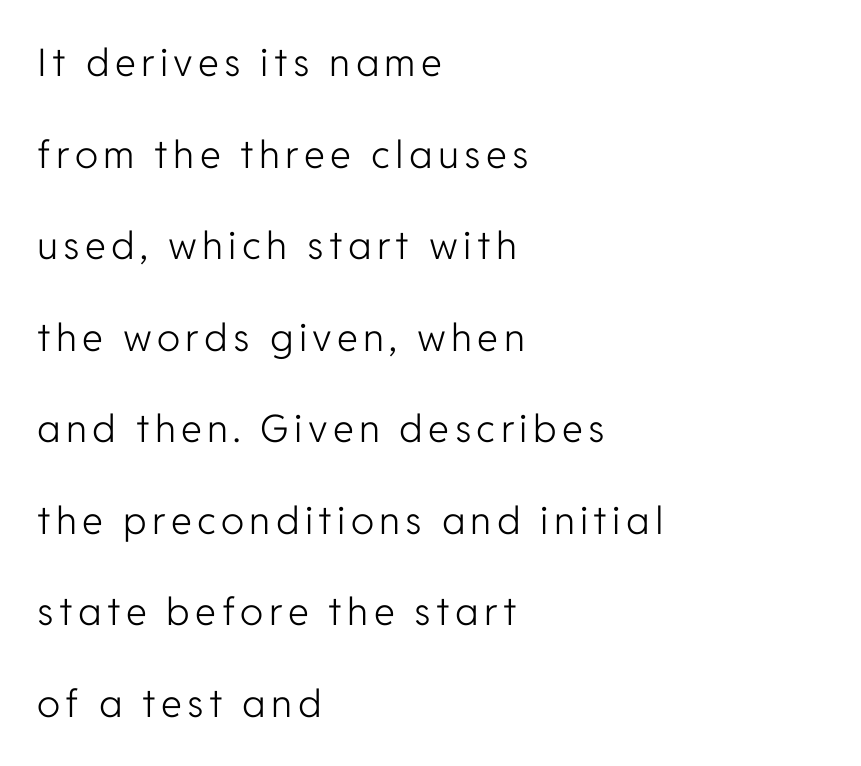
Just letters on the line, the space beneath them empty. The strokes carry an ordinary text weight at most. No italicization has been applied; the sample stays upright. These lines are set flush left with a ragged right edge. Grotesque or geometric, the face here clearly has no serifs. The lines are spread far apart with generous leading.
